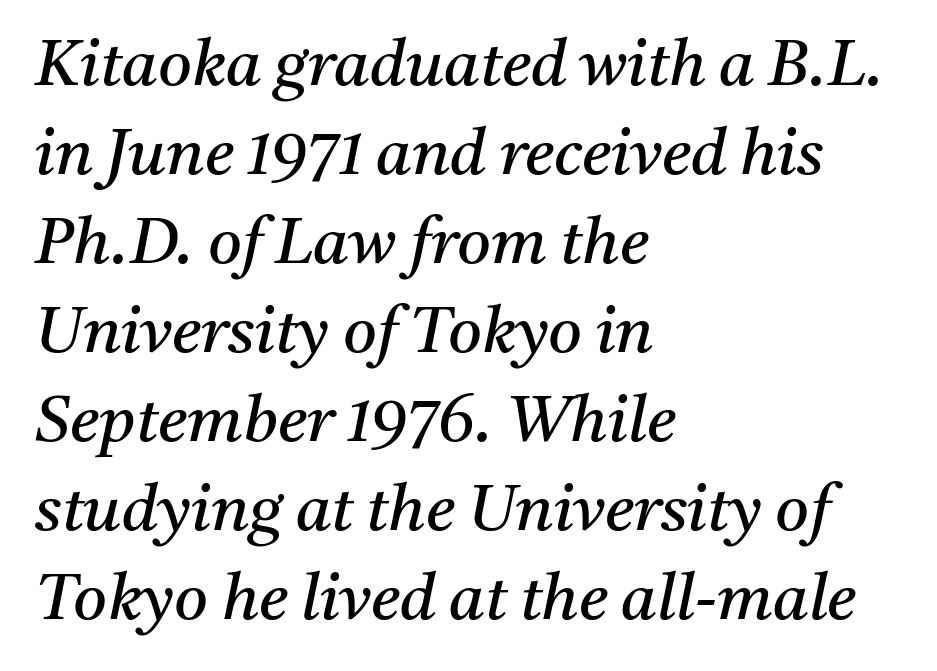
Q: Is the text bold? A: No.
Q: Is the text italic (slanted)? A: Yes, it leans right by about 11 degrees.
Q: Is the typeface a serif or a sans-serif typeface? A: Serif.
Q: Is the text underlined? A: No.
Q: How is the paragraph aligned? A: Left-aligned.
Q: Is the spacing between letters normal or unusually wide? A: Normal.
Q: Is the spacing between lines tight, normal or loose? A: Normal.
Q: Width (condensed, normal, or wide)? A: Normal.
Q: Stroke contrast? A: Medium.
Q: x-height? A: Medium.
Q: Monospaced? A: No.
